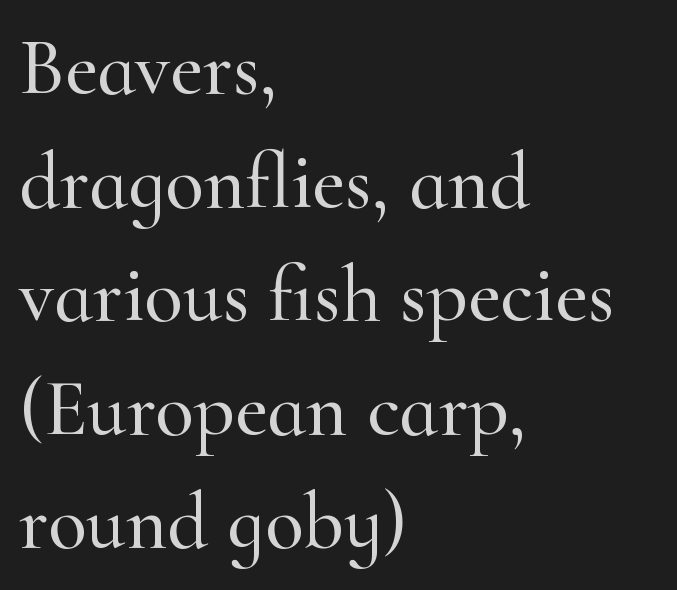
Q: Is the text italic (slanted)? A: No, it is upright.
Q: Is the typeface a serif or a sans-serif typeface? A: Serif.
Q: Is the text underlined? A: No.
Q: How is the paragraph aligned? A: Left-aligned.
Q: Is the spacing between letters normal or unusually wide? A: Normal.
Q: Is the spacing between lines tight, normal or loose? A: Normal.
Q: Width (condensed, normal, or wide)? A: Normal.
Q: Stroke contrast? A: High.
Q: x-height? A: Small.
Q: Monospaced? A: No.
